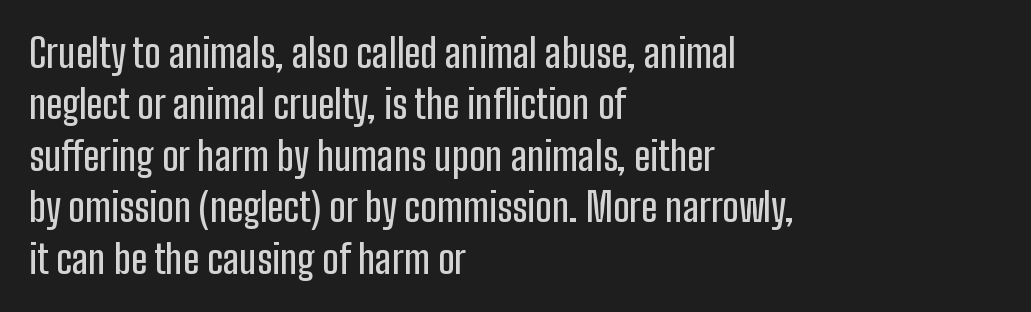
{"serif": "no", "italic": "no", "width": "condensed", "stroke_contrast": "low", "x_height": "medium", "monospaced": "no", "underline": "no", "align": "left", "line_spacing": "normal", "line_spacing_ratio": 1.32, "letter_spacing": "normal", "letter_spacing_em": 0.0, "glyph_px": 39}
